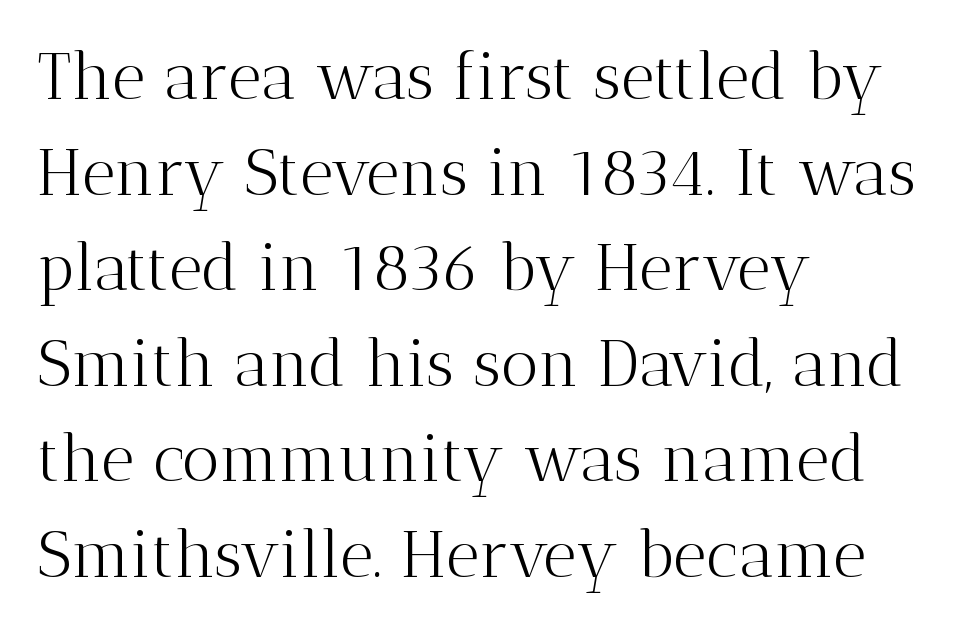
Q: Is the text bold? A: No.
Q: Is the text italic (slanted)? A: No, it is upright.
Q: Is the typeface a serif or a sans-serif typeface? A: Serif.
Q: Is the text underlined? A: No.
Q: How is the paragraph aligned? A: Left-aligned.
Q: Is the spacing between letters normal or unusually wide? A: Normal.
Q: Is the spacing between lines tight, normal or loose? A: Normal.
Q: Width (condensed, normal, or wide)? A: Normal.
Q: Stroke contrast? A: Medium.
Q: x-height? A: Medium.
Q: Monospaced? A: No.
